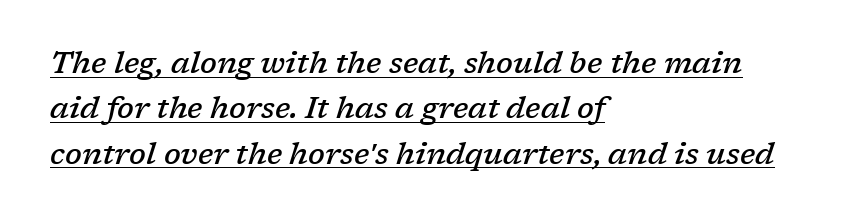
{"serif": "yes", "italic": "yes", "lean": "right", "slant_degrees": 17, "bold": "semi", "weight": "semibold", "width": "normal", "stroke_contrast": "low", "x_height": "medium", "monospaced": "no", "underline": "yes", "align": "left", "line_spacing": "normal", "line_spacing_ratio": 1.51, "letter_spacing": "normal", "letter_spacing_em": 0.0, "glyph_px": 30}
